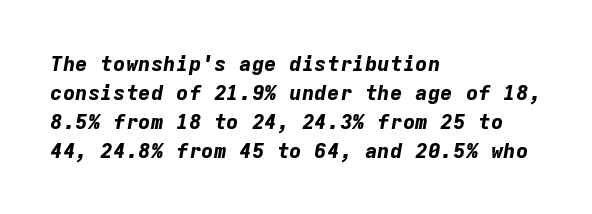
Q: Is the text bold? A: Yes.
Q: Is the text italic (slanted)? A: Yes, it leans right by about 9 degrees.
Q: Is the text underlined? A: No.
Q: How is the paragraph aligned? A: Left-aligned.
Q: Is the spacing between letters normal or unusually wide? A: Normal.
Q: Is the spacing between lines tight, normal or loose? A: Normal.
